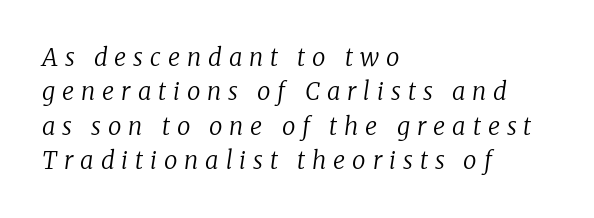
Q: Is the text bold? A: No.
Q: Is the text italic (slanted)? A: Yes, it leans right by about 8 degrees.
Q: Is the text underlined? A: No.
Q: How is the paragraph aligned? A: Left-aligned.
Q: Is the spacing between letters normal or unusually wide? A: Unusually wide.
Q: Is the spacing between lines tight, normal or loose? A: Normal.
